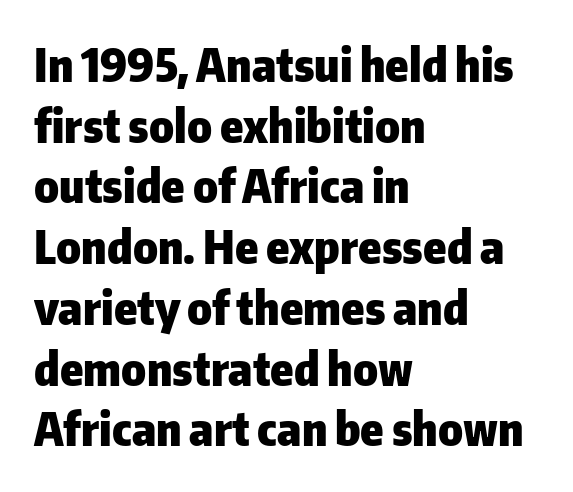
{"serif": "no", "italic": "no", "bold": "yes", "weight": "heavy", "width": "normal", "stroke_contrast": "low", "x_height": "medium", "monospaced": "no", "underline": "no", "align": "left", "line_spacing": "normal", "line_spacing_ratio": 1.32, "letter_spacing": "normal", "letter_spacing_em": 0.0, "glyph_px": 46}
